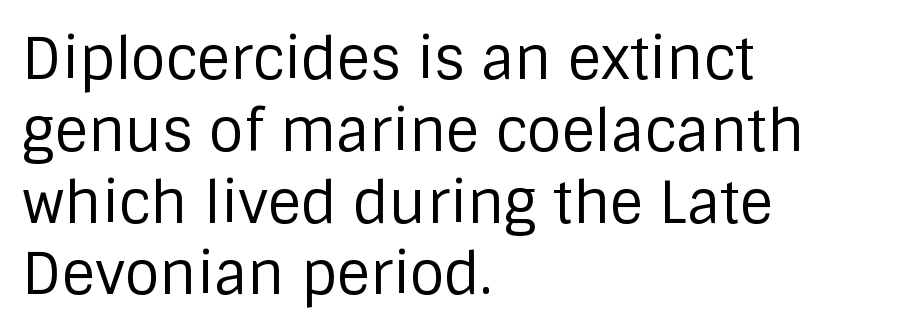
{"serif": "no", "italic": "no", "bold": "no", "weight": "regular", "width": "normal", "stroke_contrast": "low", "x_height": "large", "monospaced": "no", "underline": "no", "align": "left", "line_spacing": "normal", "line_spacing_ratio": 1.26, "letter_spacing": "normal", "letter_spacing_em": 0.0, "glyph_px": 57}
